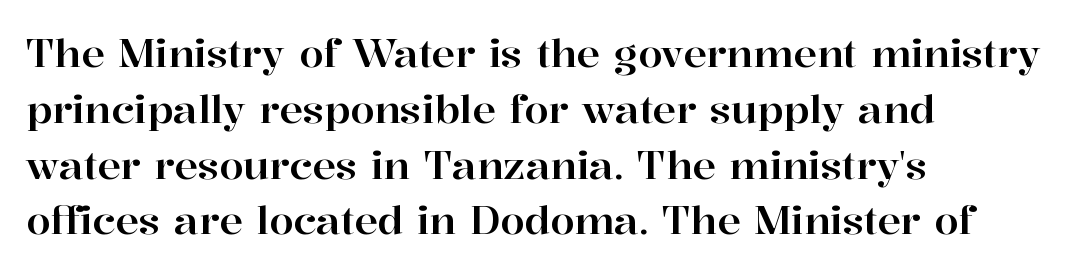
The image shows 39 px serif type, upright; set left-aligned, normal line spacing (1.43x), normal letter spacing, not underlined; high stroke contrast and a medium x-height.
